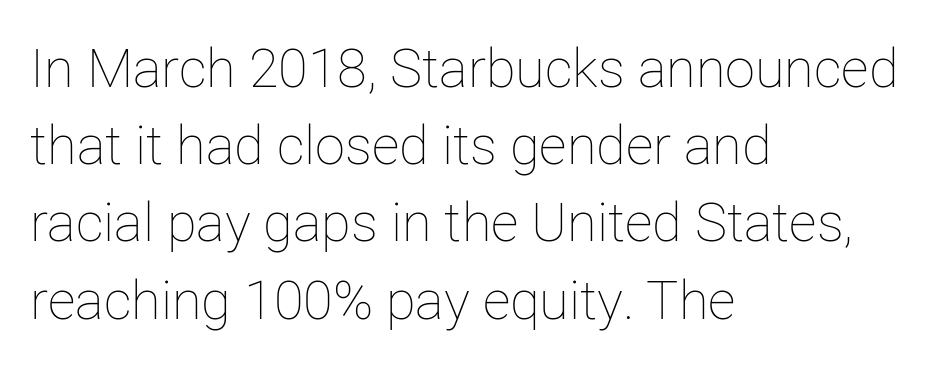
A student would call this left alignment; a typographer would say flush left, rag right. Do the characters align in a grid? No, the font is proportional. Leading matches the norm, producing a regular column. This sample uses an upright cut, with every glyph sitting square on the baseline. The face looks like a standard text weight, possibly lighter. Is the letter spacing exaggerated? No — it looks like the ordinary default.
